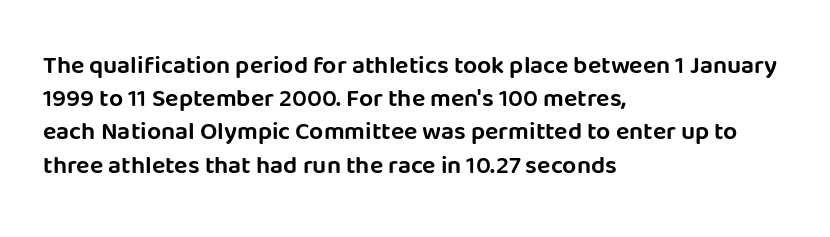
{"italic": "no", "underline": "no", "align": "left", "line_spacing": "normal", "line_spacing_ratio": 1.33, "letter_spacing": "normal", "letter_spacing_em": 0.0, "glyph_px": 25}
